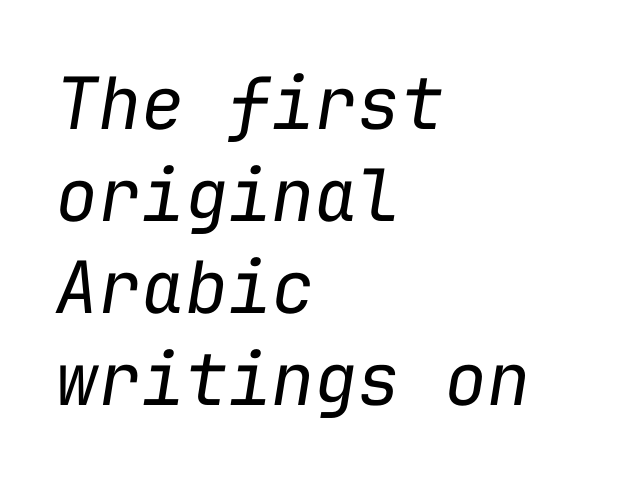
{"italic": "yes", "lean": "right", "slant_degrees": 9, "bold": "no", "weight": "regular", "width": "normal", "stroke_contrast": "low", "x_height": "medium", "monospaced": "yes", "underline": "no", "align": "left", "line_spacing": "normal", "line_spacing_ratio": 1.28, "letter_spacing": "normal", "letter_spacing_em": 0.0, "glyph_px": 72}
